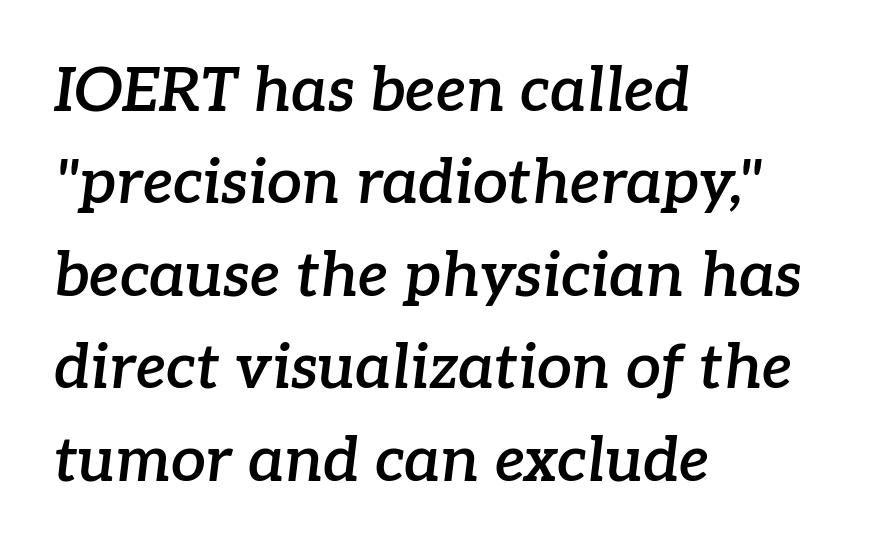
{"serif": "yes", "italic": "yes", "lean": "right", "slant_degrees": 7, "bold": "semi", "weight": "semibold", "width": "normal", "stroke_contrast": "low", "x_height": "medium", "monospaced": "no", "underline": "no", "align": "left", "line_spacing": "normal", "line_spacing_ratio": 1.49, "letter_spacing": "normal", "letter_spacing_em": 0.0, "glyph_px": 62}
